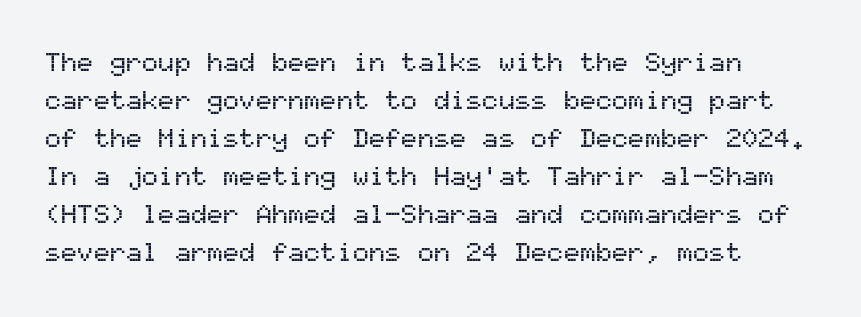
The image shows 27 px text type, upright; set normal line spacing (1.41x), normal letter spacing, not underlined.
